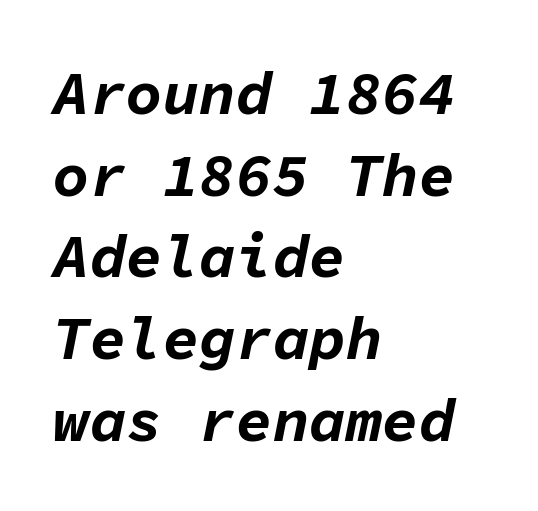
{"italic": "yes", "lean": "right", "slant_degrees": 11, "bold": "yes", "weight": "bold", "width": "normal", "stroke_contrast": "low", "x_height": "medium", "monospaced": "yes", "underline": "no", "align": "left", "line_spacing": "normal", "line_spacing_ratio": 1.34, "letter_spacing": "normal", "letter_spacing_em": 0.0, "glyph_px": 61}
